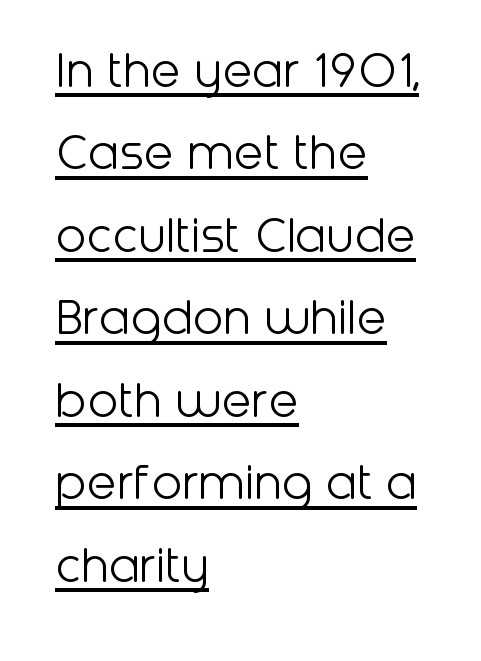
The image shows 55 px light sans-serif type, upright; set left-aligned, normal line spacing (1.5x), normal letter spacing, underlined; low stroke contrast and a medium x-height.
